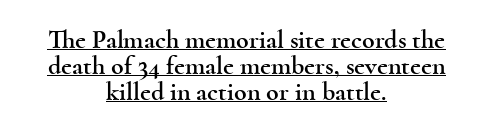
The specimen includes a rule beneath the text block's lines. If you measured baseline to baseline, you'd find a short distance. The lettering stays uniformly vertical, giving the passage a roman look. Students, note that the glyphs here touch the page at normal intervals. Horizontal alignment here is central, giving a formal, balanced look.
